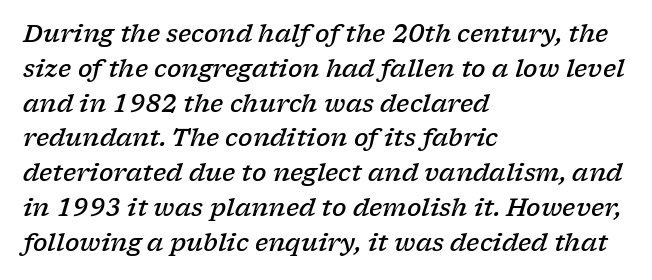
Does the copy run flush right? No — it runs flush left. The tracking reads as untouched default to a designer's eye. Rows of type keep a routine distance in the vertical direction. Plain, unruled lines of type. Summary of weight: moderately heavy, a semibold.
